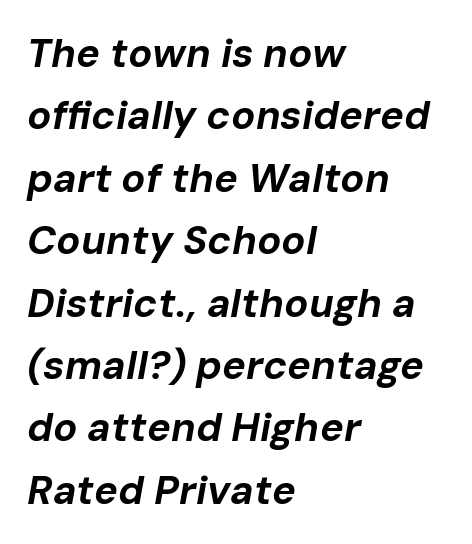
{"italic": "yes", "lean": "right", "slant_degrees": 10, "bold": "yes", "weight": "bold", "width": "normal", "stroke_contrast": "low", "x_height": "medium", "monospaced": "no", "underline": "no", "align": "left", "line_spacing": "normal", "line_spacing_ratio": 1.56, "letter_spacing": "normal", "letter_spacing_em": 0.0, "glyph_px": 40}
